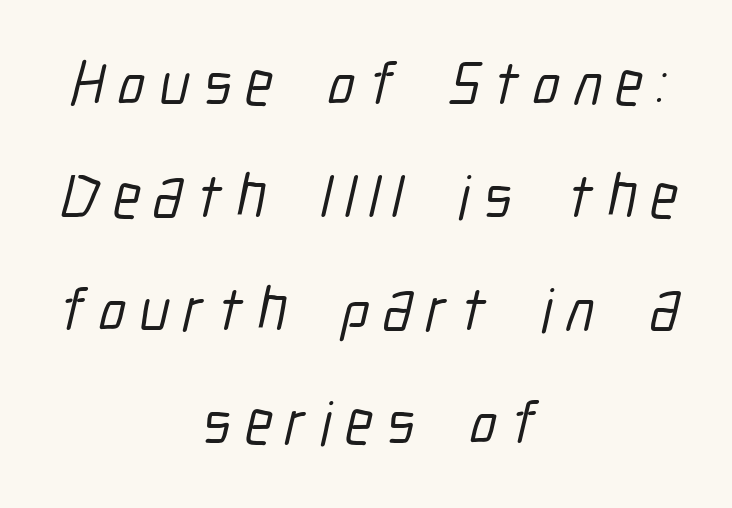
The image shows 62 px condensed sans-serif type; set centered, line spacing 1.82x, unusually wide letter spacing (+0.22 em), not underlined; low stroke contrast and a medium x-height.
